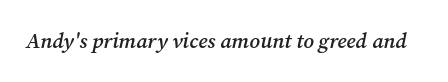
The image shows 21 px text type, italic (leaning right); set normal letter spacing, not underlined.
